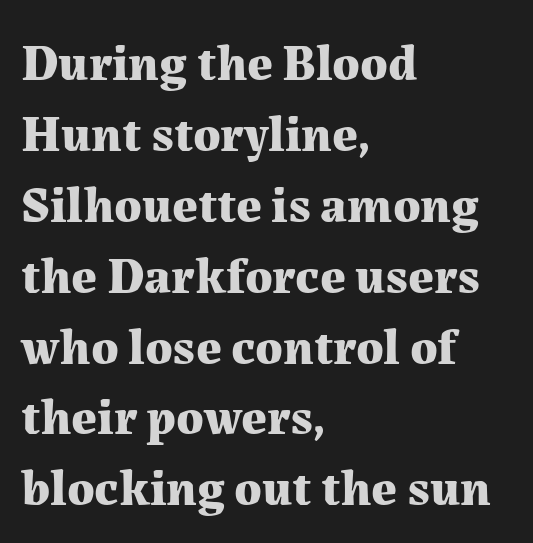
The image shows 51 px bold serif type, upright; set left-aligned, normal line spacing (1.39x), normal letter spacing, not underlined; medium stroke contrast and a medium x-height.
